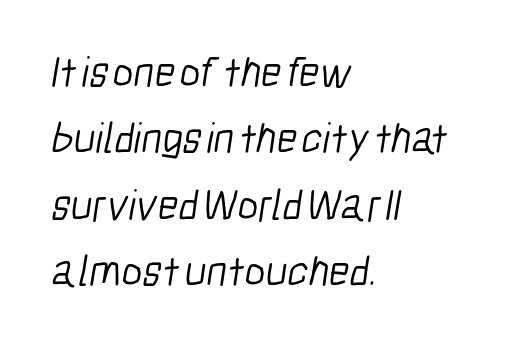
Casual observation: everything's shoved over to the left. The baseline area is clear. How are the letters spaced? Ordinarily, with no added tracking. The letters advance in unequal steps, a hallmark of proportional type.
